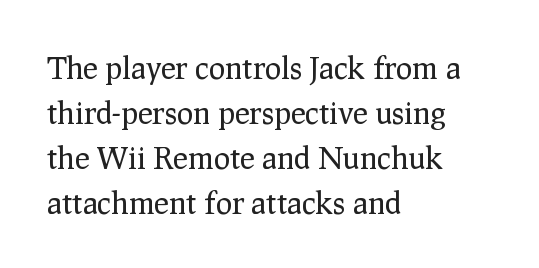
The image shows 31 px regular-weight serif type, upright; set left-aligned, normal line spacing (1.45x), normal letter spacing, not underlined; low stroke contrast and a medium x-height.
